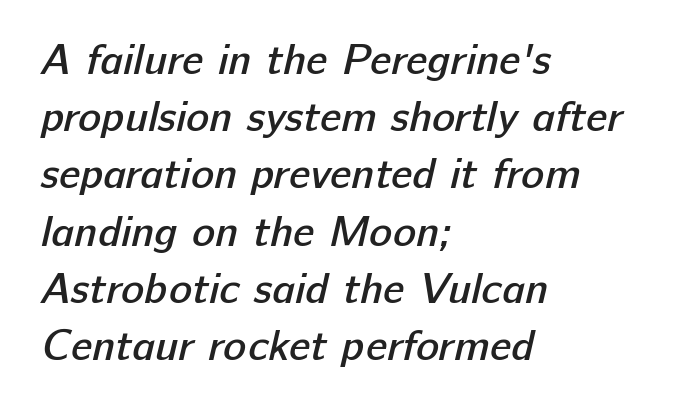
Q: Is the text bold? A: Semi-bold.
Q: Is the typeface a serif or a sans-serif typeface? A: Sans-serif.
Q: Is the text underlined? A: No.
Q: How is the paragraph aligned? A: Left-aligned.
Q: Is the spacing between letters normal or unusually wide? A: Normal.
Q: Is the spacing between lines tight, normal or loose? A: Normal.
Q: Width (condensed, normal, or wide)? A: Normal.
Q: Stroke contrast? A: Low.
Q: x-height? A: Medium.
Q: Monospaced? A: No.
